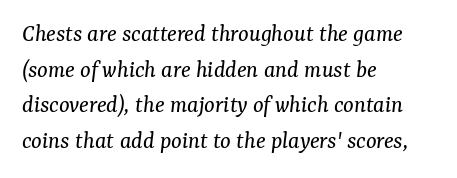
{"italic": "yes", "lean": "right", "slant_degrees": 7, "bold": "no", "underline": "no", "align": "left", "line_spacing": "normal", "line_spacing_ratio": 1.43, "letter_spacing": "normal", "letter_spacing_em": 0.0, "glyph_px": 25}
